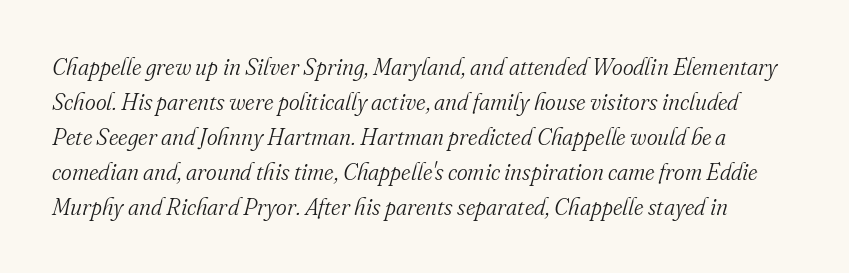
The rows are spaced the way most documents space them. Here the glyphs are tracked normally, forming tight word shapes. A bare baseline throughout the passage. The weight would be labelled regular, book, light, or lighter still. Designer's note — italics engaged.
